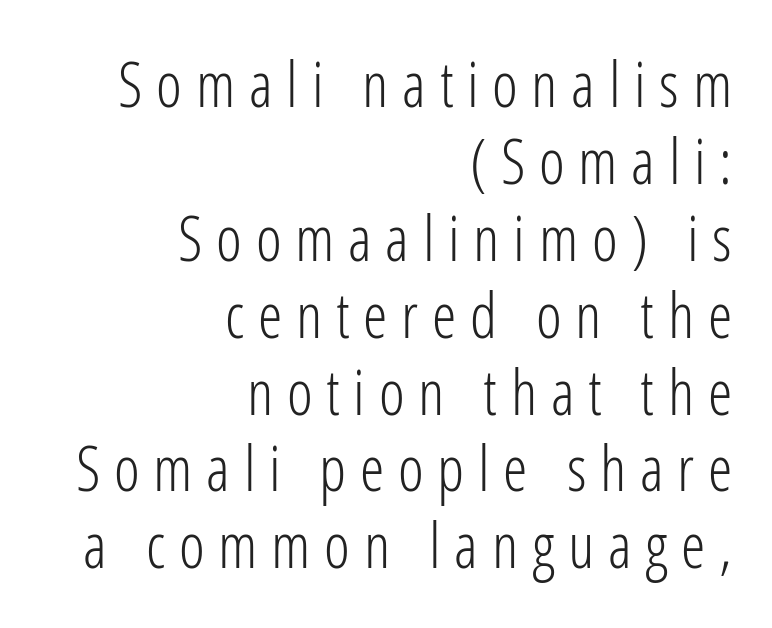
The image shows 62 px light, condensed sans-serif type, upright; set right-aligned, line spacing 1.24x, unusually wide letter spacing (+0.22 em), not underlined; low stroke contrast and a medium x-height.
